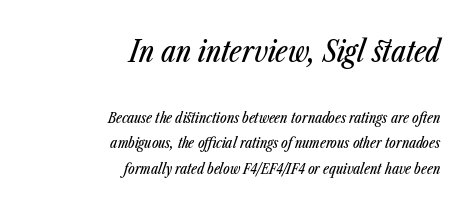
The image shows 29 px condensed type, italic (leaning right); set right-aligned, line spacing 1.82x, normal letter spacing, not underlined; the first (top) block is 2.07x larger; low stroke contrast and a medium x-height.
